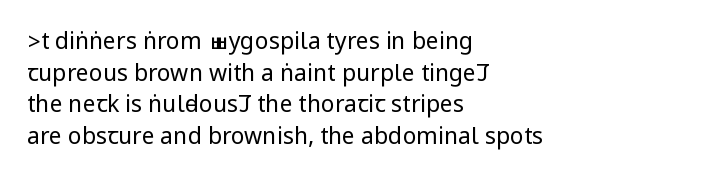
Q: Is the text bold? A: No.
Q: Is the text italic (slanted)? A: No, it is upright.
Q: Is the text underlined? A: No.
Q: How is the paragraph aligned? A: Left-aligned.
Q: Is the spacing between letters normal or unusually wide? A: Normal.
Q: Is the spacing between lines tight, normal or loose? A: Normal.
